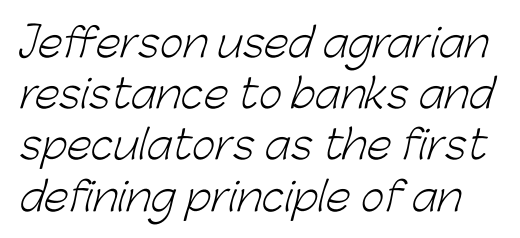
The image shows 40 px light sans-serif type; set normal line spacing (1.28x), normal letter spacing, not underlined; low stroke contrast and a medium x-height.
